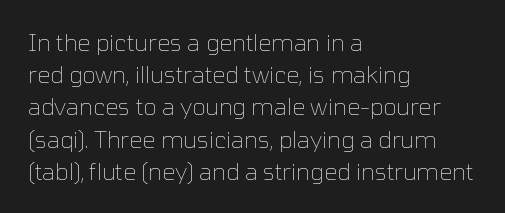
Q: Is the text bold? A: No.
Q: Is the text italic (slanted)? A: No, it is upright.
Q: Is the text underlined? A: No.
Q: How is the paragraph aligned? A: Left-aligned.
Q: Is the spacing between letters normal or unusually wide? A: Normal.
Q: Is the spacing between lines tight, normal or loose? A: Normal.
